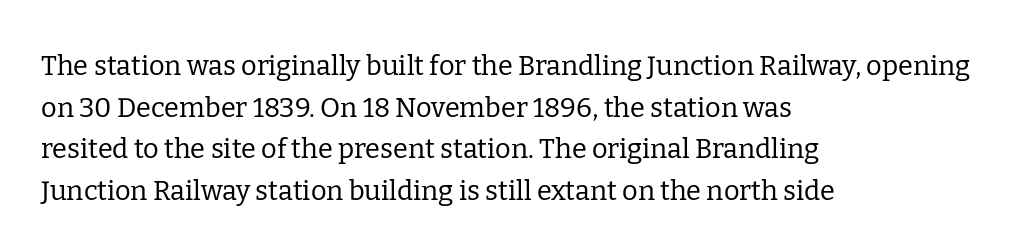
Q: Is the text bold? A: No.
Q: Is the text italic (slanted)? A: No, it is upright.
Q: Is the text underlined? A: No.
Q: How is the paragraph aligned? A: Left-aligned.
Q: Is the spacing between letters normal or unusually wide? A: Normal.
Q: Is the spacing between lines tight, normal or loose? A: Normal.
